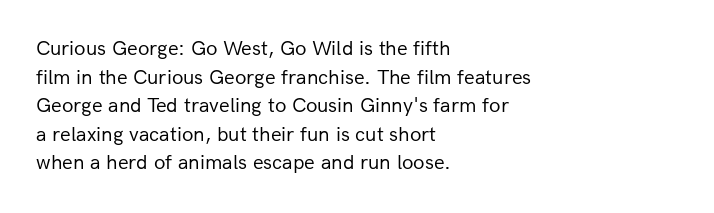
{"italic": "no", "bold": "no", "underline": "no", "align": "left", "line_spacing": "normal", "line_spacing_ratio": 1.36, "letter_spacing": "normal", "letter_spacing_em": 0.0, "glyph_px": 21}
